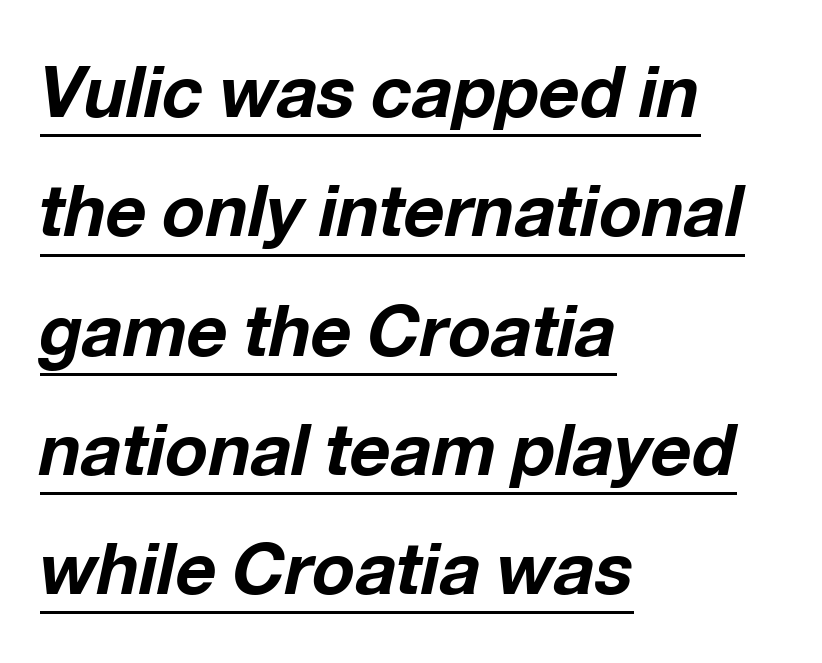
Compared with typical paragraphs, the rows here are spaced about the same. Students, this is bold: see how much ink each stroke carries. Varying glyph widths throughout — classic text-font behaviour. Does the copy run flush right? No — it runs flush left. Descenders here cross a horizontal rule under the line. There is no visible air inserted between adjacent glyphs.
